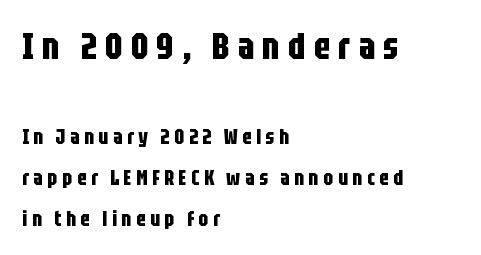
Each letter keeps its own natural width here, so spacing adapts to shape. Does the lettering tilt? It doesn't — this is upright. What's the leading like? Stretched, with rows far apart. Is the block centered? No — it sits flush against the left margin. Unlike a traditional serif, this face leaves its strokes unadorned.
